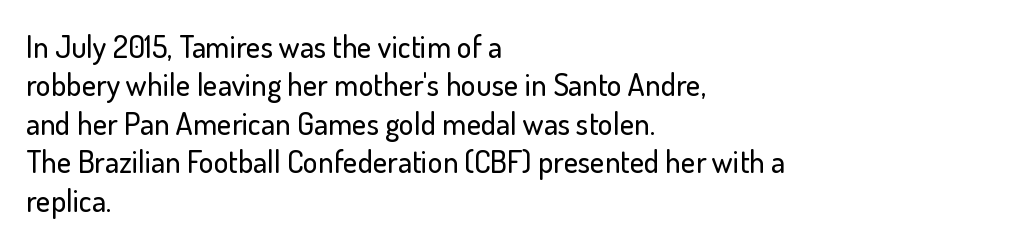
No word sits above an underline. Does the type have serifs? No, each stem ends abruptly. The face used here is rendered with its standard letterfit. Do the characters align in a grid? No, the font is proportional. Is there any slant? The stems are plumb. One-word summary of the alignment: left.
